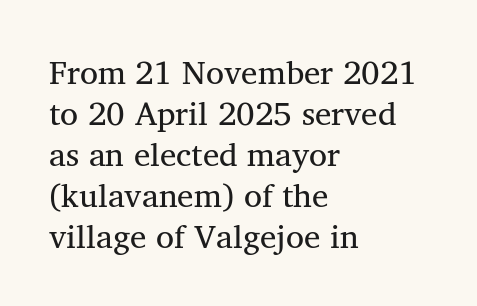
Varying glyph widths throughout — classic text-font behaviour. The font's upright variant was chosen for this text. Honestly, the letter spacing is just normal — you wouldn't notice it. Rule under the text: the space is simply empty. The designer went with a serif here, giving each stem small feet. The lines in this sample share a left origin and differ only in where they stop.
